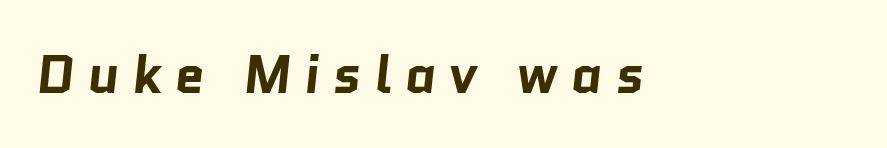
Descender tails drop into unmarked territory. Emphasis by weight is at full strength: bold. What kind of face is this? One without serifs — a sans. In CSS terms this would be text-align: left.
